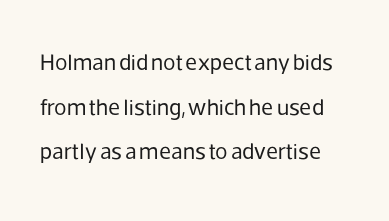
The letters look calm and open, with moderate or lighter stems. Caption: standard tracking, unaltered. The letters stand upright; this is a roman face. Line spacing here is loose. Clear beneath every line of the passage.
